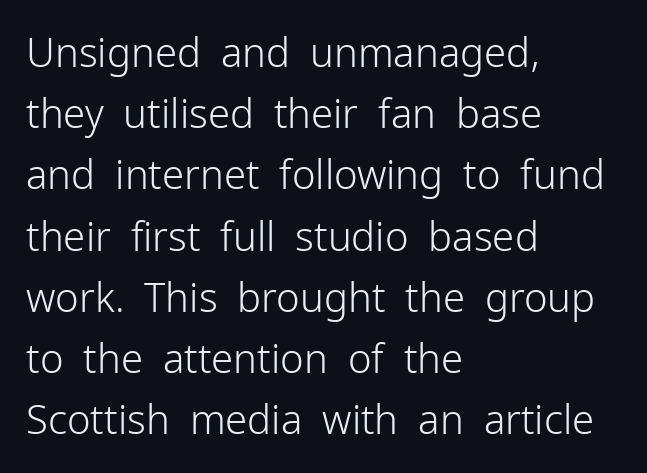
Q: Is the text bold? A: No.
Q: Is the text italic (slanted)? A: No, it is upright.
Q: Is the typeface a serif or a sans-serif typeface? A: Sans-serif.
Q: Is the text underlined? A: No.
Q: How is the paragraph aligned? A: Left-aligned.
Q: Is the spacing between letters normal or unusually wide? A: Normal.
Q: Is the spacing between lines tight, normal or loose? A: Normal.
Q: Width (condensed, normal, or wide)? A: Normal.
Q: Stroke contrast? A: Low.
Q: x-height? A: Medium.
Q: Monospaced? A: No.
